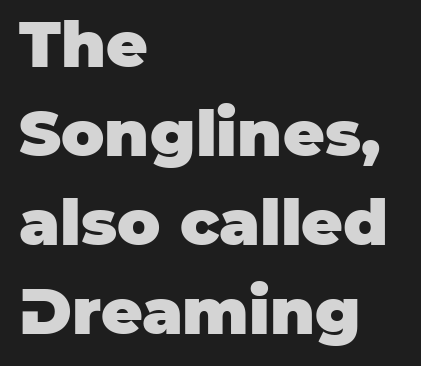
The line texture is even and compact thanks to regular tracking. Each line starts at the same left margin while the right side varies. Note the varied advance widths — an 'i' is clearly narrower than an 'm'. A typesetter would label this face a sans. Type without underlining. Weight check: bold — yes, fully.
